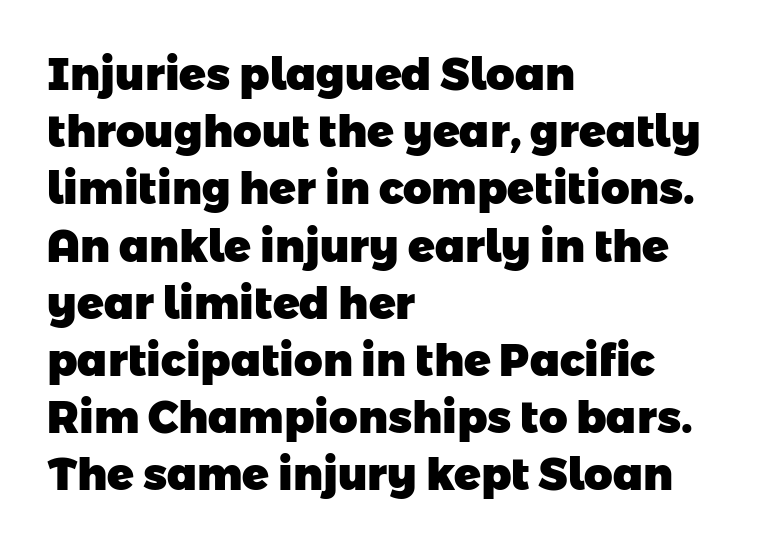
Q: Is the text bold? A: Yes.
Q: Is the typeface a serif or a sans-serif typeface? A: Sans-serif.
Q: Is the text underlined? A: No.
Q: How is the paragraph aligned? A: Left-aligned.
Q: Is the spacing between letters normal or unusually wide? A: Normal.
Q: Is the spacing between lines tight, normal or loose? A: Normal.
Q: Width (condensed, normal, or wide)? A: Normal.
Q: Stroke contrast? A: Low.
Q: x-height? A: Medium.
Q: Monospaced? A: No.
